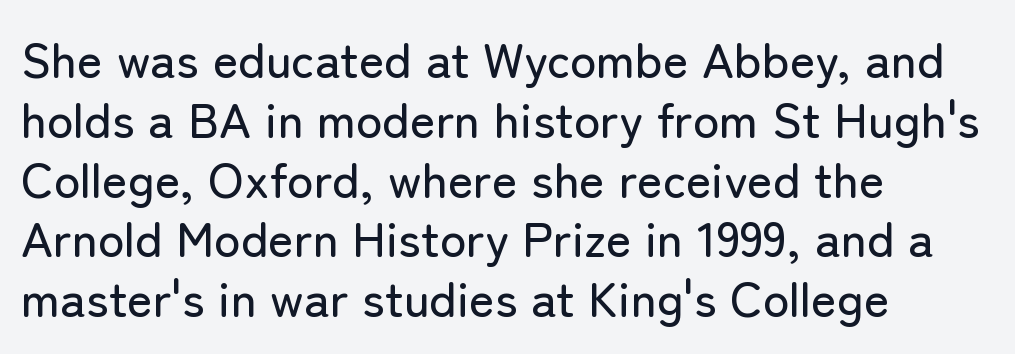
The image shows 49 px sans-serif type, upright; set left-aligned, line spacing 1.22x, normal letter spacing, not underlined; low stroke contrast and a medium x-height.
